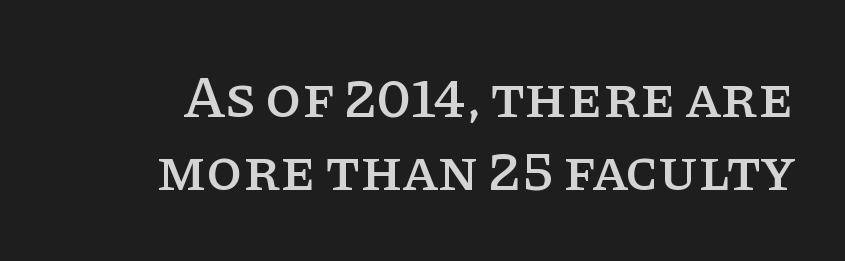
{"serif": "yes", "italic": "no", "width": "normal", "stroke_contrast": "low", "x_height": "large", "monospaced": "no", "underline": "no", "line_spacing_ratio": 1.24, "letter_spacing": "normal", "letter_spacing_em": 0.0, "glyph_px": 59}
